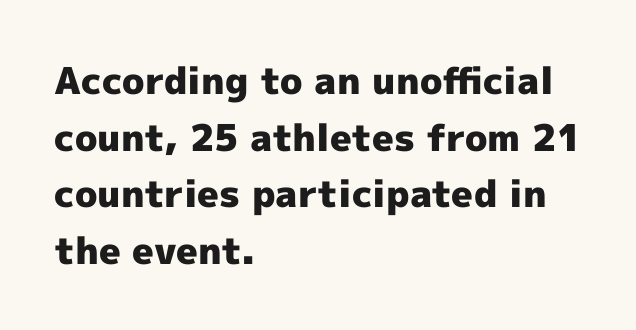
Q: Is the text bold? A: Yes.
Q: Is the text italic (slanted)? A: No, it is upright.
Q: Is the typeface a serif or a sans-serif typeface? A: Sans-serif.
Q: Is the text underlined? A: No.
Q: How is the paragraph aligned? A: Left-aligned.
Q: Is the spacing between letters normal or unusually wide? A: Normal.
Q: Is the spacing between lines tight, normal or loose? A: Normal.
Q: Width (condensed, normal, or wide)? A: Normal.
Q: x-height? A: Medium.
Q: Monospaced? A: No.
